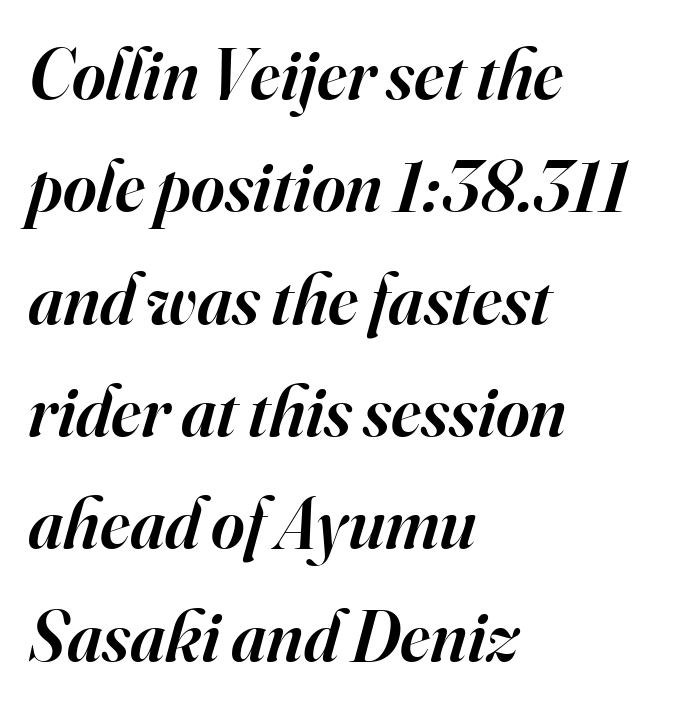
The image shows 72 px semibold serif type, italic (leaning right); set left-aligned, normal line spacing (1.56x), normal letter spacing, not underlined; high stroke contrast and a small x-height.
